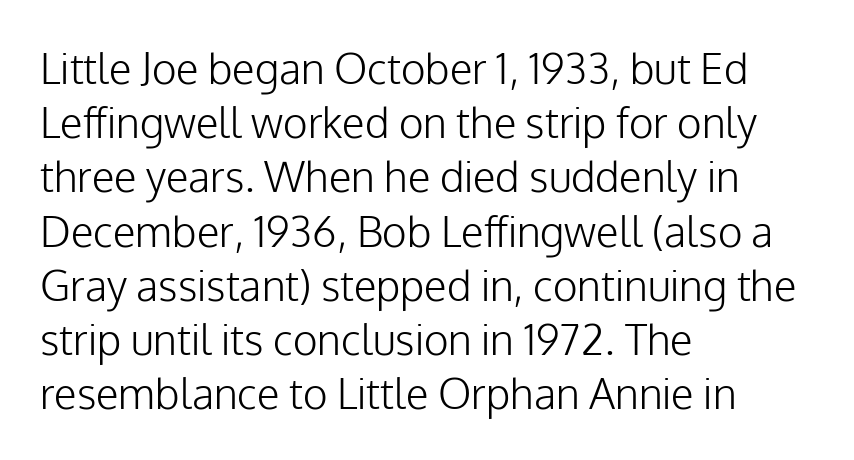
Q: Is the text bold? A: No.
Q: Is the text italic (slanted)? A: No, it is upright.
Q: Is the typeface a serif or a sans-serif typeface? A: Sans-serif.
Q: Is the text underlined? A: No.
Q: How is the paragraph aligned? A: Left-aligned.
Q: Is the spacing between letters normal or unusually wide? A: Normal.
Q: Is the spacing between lines tight, normal or loose? A: Normal.
Q: Width (condensed, normal, or wide)? A: Normal.
Q: Stroke contrast? A: Low.
Q: x-height? A: Medium.
Q: Monospaced? A: No.
